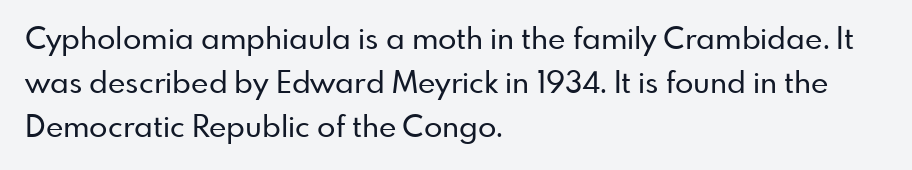
The image shows 30 px sans-serif type, upright; set left-aligned, normal line spacing (1.46x), normal letter spacing, not underlined; low stroke contrast and a small x-height.
